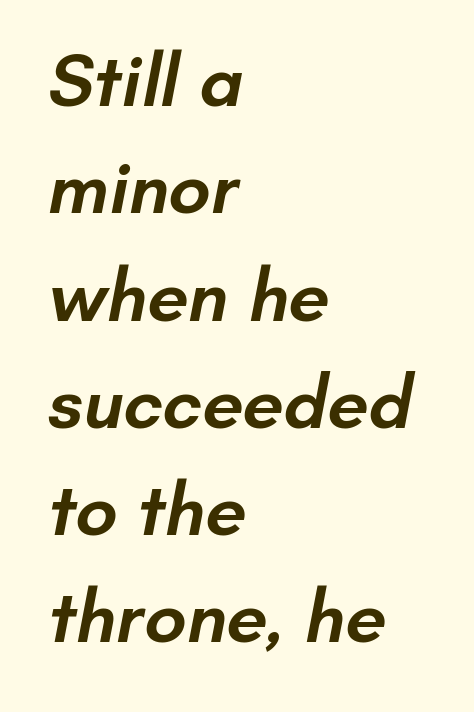
The strokes are fattened partway — semibold, not bold. Visually the block forms a straight wall on the left and a jagged coastline on the right. Is the letter spacing exaggerated? No — it looks like the ordinary default. Serifs: no, the terminals of the letterforms are clean. The passage shown is typed in a proportional face where columns would drift.
